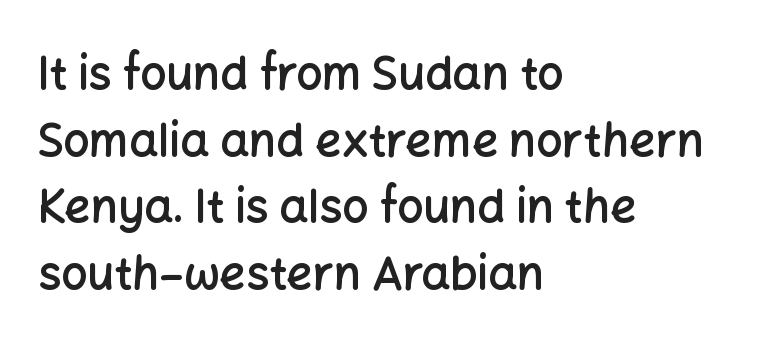
Looks like regular typesetting: each glyph gets only the width it needs. These lines keep a tight, regular rhythm from letter to letter. What's the leading like? Ordinary, nothing unusual. The compositor pushed each line to the left boundary.
